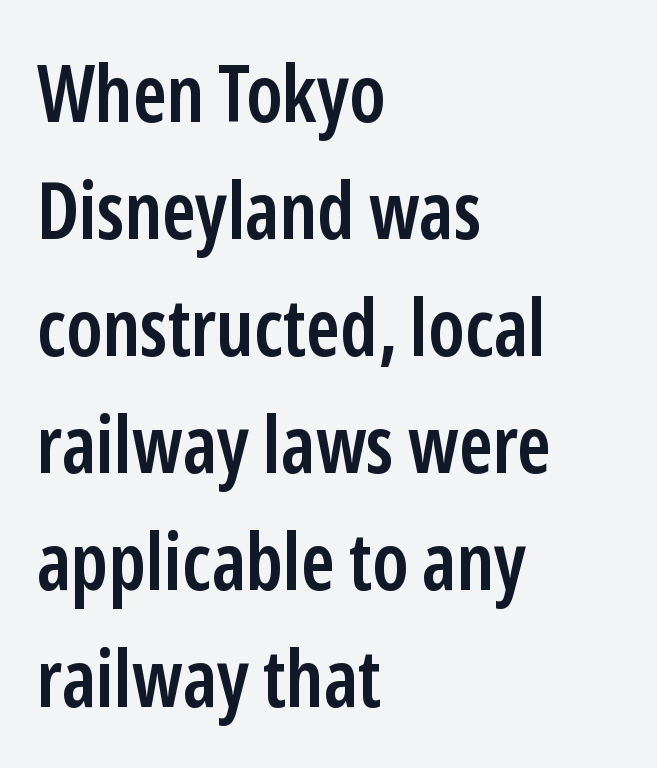
Q: Is the text bold? A: Semi-bold.
Q: Is the text italic (slanted)? A: No, it is upright.
Q: Is the typeface a serif or a sans-serif typeface? A: Sans-serif.
Q: Is the text underlined? A: No.
Q: How is the paragraph aligned? A: Left-aligned.
Q: Is the spacing between letters normal or unusually wide? A: Normal.
Q: Is the spacing between lines tight, normal or loose? A: Normal.
Q: Width (condensed, normal, or wide)? A: Condensed.
Q: Stroke contrast? A: Low.
Q: x-height? A: Medium.
Q: Monospaced? A: No.
